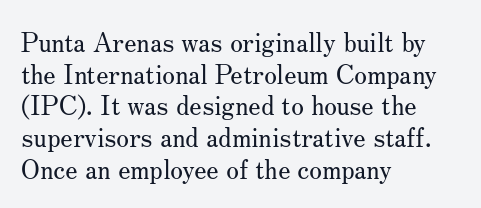
Q: Is the text bold? A: No.
Q: Is the text italic (slanted)? A: No, it is upright.
Q: Is the text underlined? A: No.
Q: How is the paragraph aligned? A: Left-aligned.
Q: Is the spacing between letters normal or unusually wide? A: Normal.
